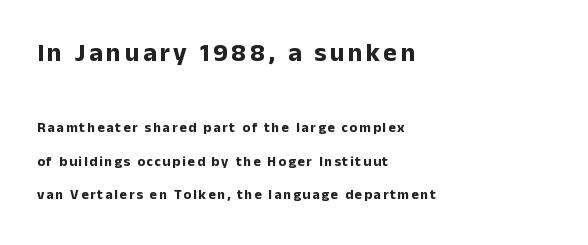
Horizontal alignment here is leftward, the default for most running prose. The specimen reads as upright at a glance. Pretty heavy lettering here — definitely bold. What's the leading like? Stretched, with rows far apart.
